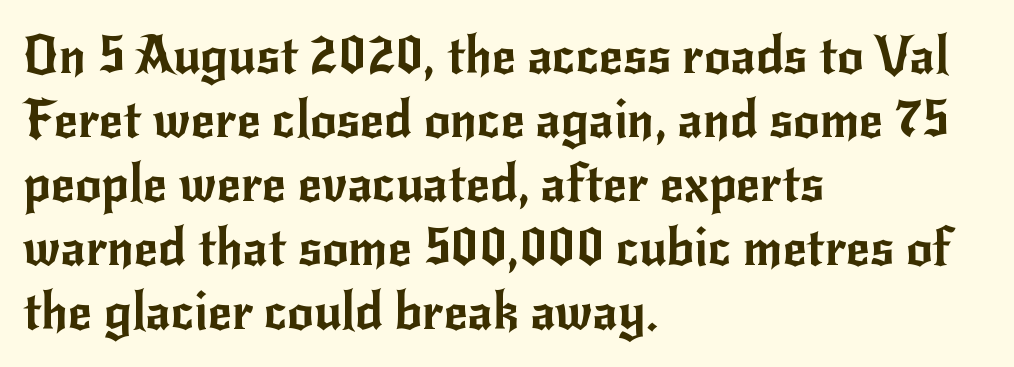
Spacing between characters is what you'd get straight out of the box. Which margin do the lines hug? The left one — the right edge is uneven. In terms of posture, this sample is upright. I'd call this a sans setting — the letters go barefoot.
